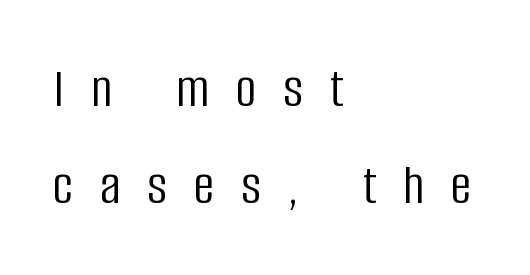
Which margin do the lines hug? The left one — the right edge is uneven. Vertical spacing — default. Classification — sans serif. The specimen reads as upright at a glance.
